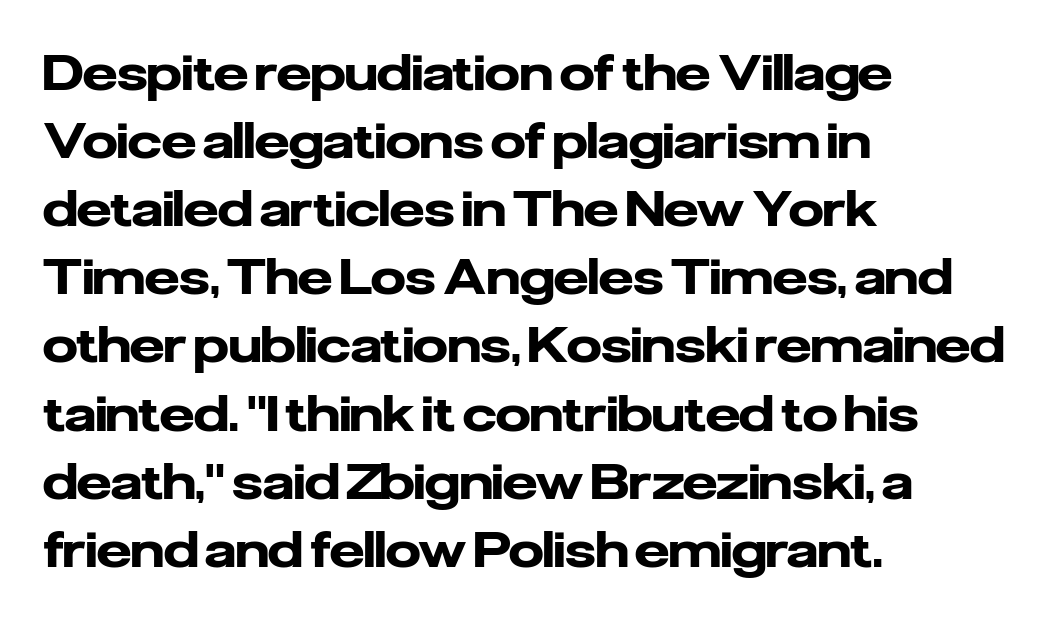
Type without underlining. Where is the straight margin? On the left. You'd pick this weight for a headline — it's a proper bold. Quick note: interline space is typical.
